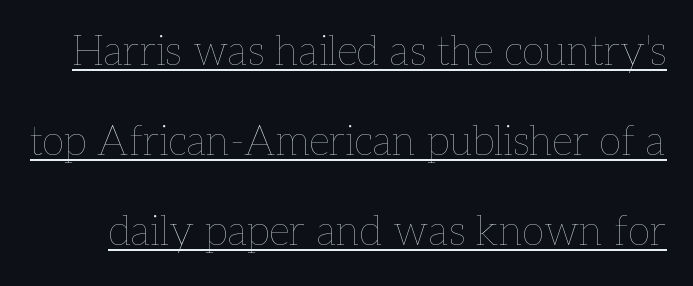
Underline: present. Note the varied advance widths — an 'i' is clearly narrower than an 'm'. The passage shown stacks its lines with a broad gap. There is no visible air inserted between adjacent glyphs.
